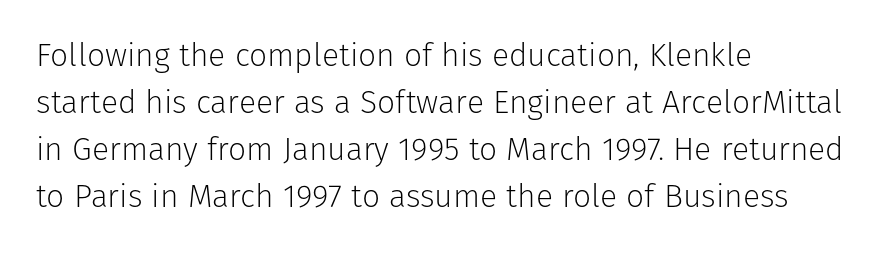
{"serif": "no", "italic": "no", "bold": "no", "weight": "light", "width": "normal", "stroke_contrast": "low", "x_height": "medium", "monospaced": "no", "underline": "no", "align": "left", "line_spacing": "normal", "line_spacing_ratio": 1.47, "letter_spacing": "normal", "letter_spacing_em": 0.0, "glyph_px": 32}
